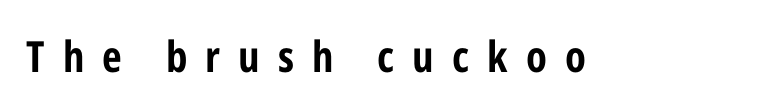
Q: Is the text bold? A: Yes.
Q: Is the text italic (slanted)? A: No, it is upright.
Q: Is the typeface a serif or a sans-serif typeface? A: Sans-serif.
Q: Is the text underlined? A: No.
Q: Is the spacing between letters normal or unusually wide? A: Unusually wide.
Q: Width (condensed, normal, or wide)? A: Condensed.
Q: Stroke contrast? A: Low.
Q: x-height? A: Medium.
Q: Monospaced? A: No.
